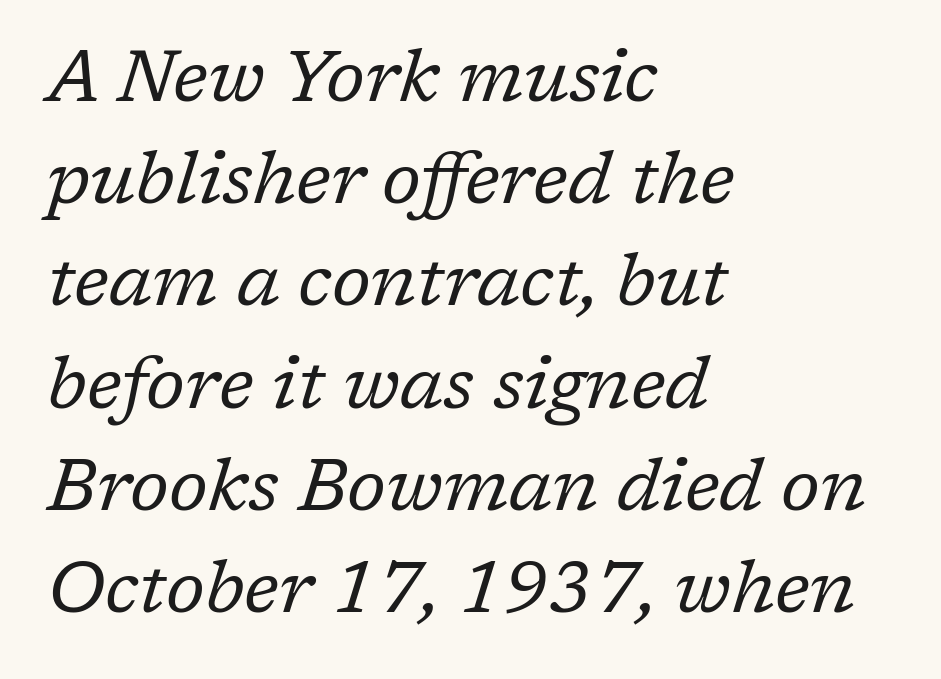
The image shows 73 px regular-weight serif type, italic (leaning right); set left-aligned, normal line spacing (1.4x), normal letter spacing, not underlined; low stroke contrast and a medium x-height.
